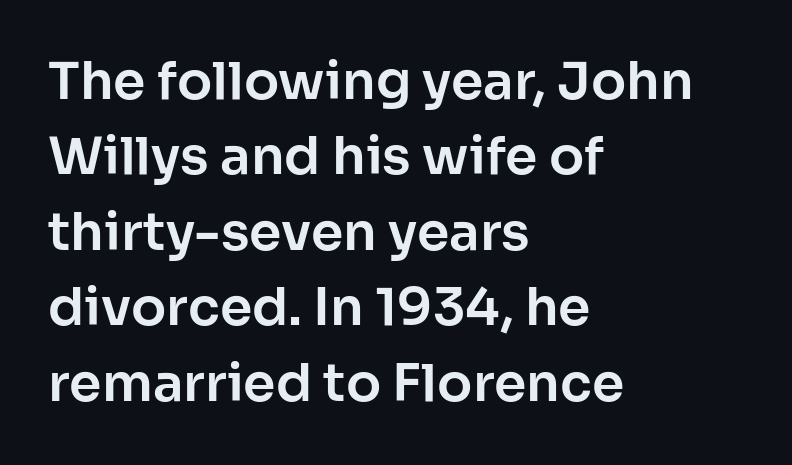
The passage shown stacks its lines at a standard gap. A typesetter would call this proportional, since set widths differ per character. A roman cut, with each character standing at attention. Only glyphs here, with clear space below each row.
